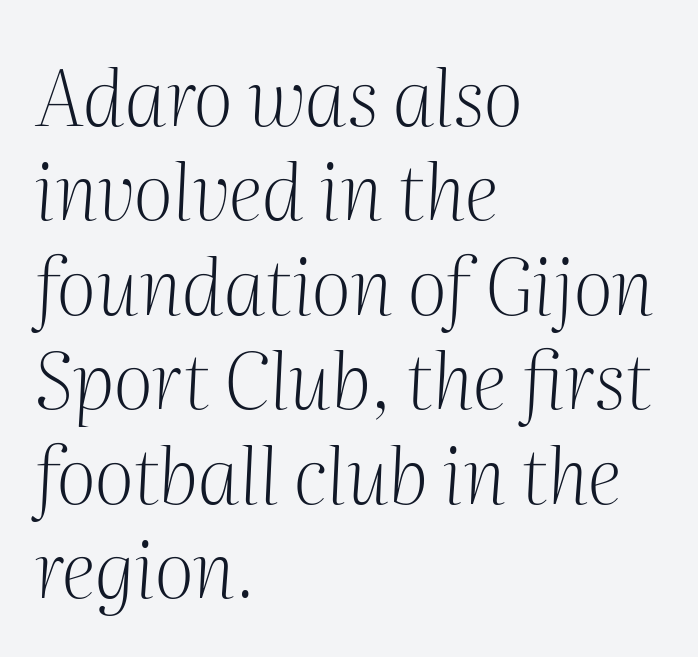
Q: Is the text bold? A: No.
Q: Is the text italic (slanted)? A: Yes, it leans right by about 2 degrees.
Q: Is the typeface a serif or a sans-serif typeface? A: Serif.
Q: Is the text underlined? A: No.
Q: How is the paragraph aligned? A: Left-aligned.
Q: Is the spacing between letters normal or unusually wide? A: Normal.
Q: Width (condensed, normal, or wide)? A: Normal.
Q: Stroke contrast? A: Medium.
Q: x-height? A: Medium.
Q: Monospaced? A: No.
